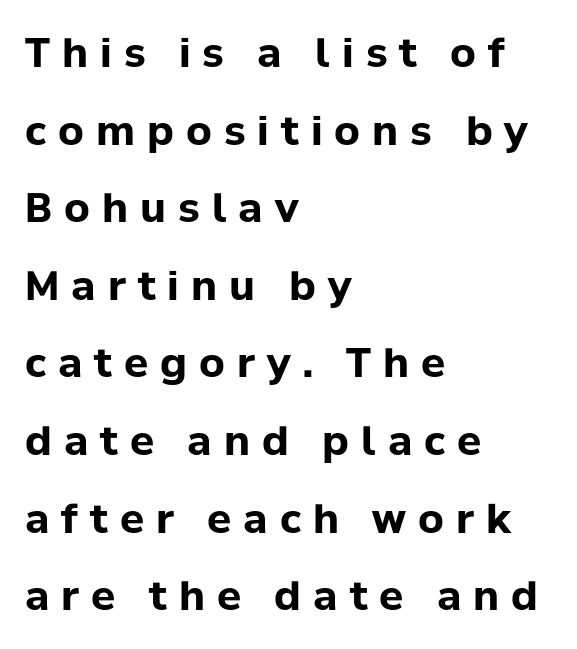
{"serif": "no", "italic": "no", "bold": "yes", "weight": "bold", "width": "normal", "stroke_contrast": "low", "x_height": "medium", "monospaced": "no", "underline": "no", "align": "left", "line_spacing": "loose", "line_spacing_ratio": 1.94, "letter_spacing": "wide", "letter_spacing_em": 0.3, "glyph_px": 40}
